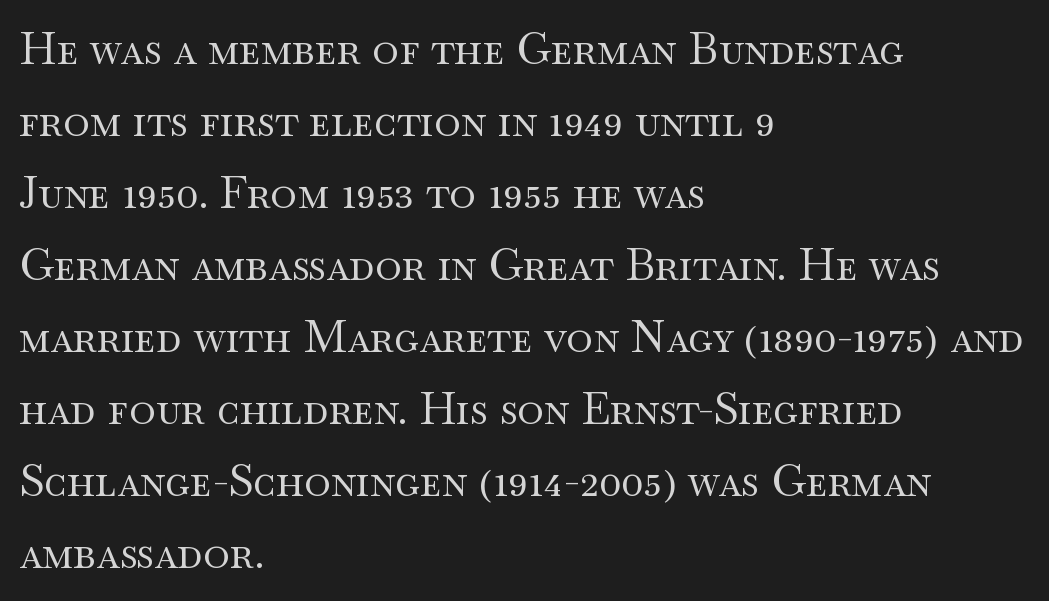
Q: Is the text bold? A: No.
Q: Is the text italic (slanted)? A: No, it is upright.
Q: Is the typeface a serif or a sans-serif typeface? A: Serif.
Q: Is the text underlined? A: No.
Q: How is the paragraph aligned? A: Left-aligned.
Q: Is the spacing between letters normal or unusually wide? A: Normal.
Q: Is the spacing between lines tight, normal or loose? A: Normal.
Q: Width (condensed, normal, or wide)? A: Wide.
Q: Stroke contrast? A: Medium.
Q: x-height? A: Small.
Q: Monospaced? A: No.
